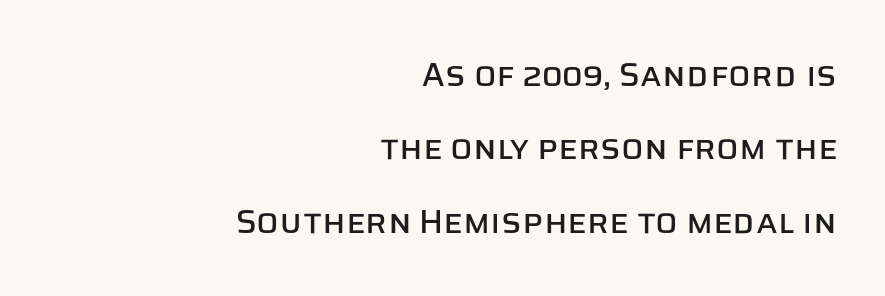
Q: Is the text italic (slanted)? A: No, it is upright.
Q: Is the typeface a serif or a sans-serif typeface? A: Sans-serif.
Q: Is the text underlined? A: No.
Q: How is the paragraph aligned? A: Right-aligned.
Q: Is the spacing between letters normal or unusually wide? A: Normal.
Q: Is the spacing between lines tight, normal or loose? A: Loose.
Q: Width (condensed, normal, or wide)? A: Normal.
Q: Stroke contrast? A: Low.
Q: x-height? A: Large.
Q: Monospaced? A: No.
